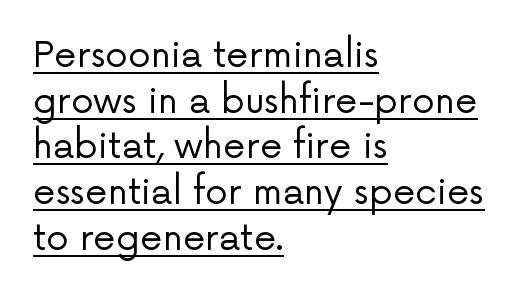
The image shows 36 px regular-weight sans-serif type, upright; set left-aligned, normal line spacing (1.27x), normal letter spacing, underlined; low stroke contrast and a medium x-height.
